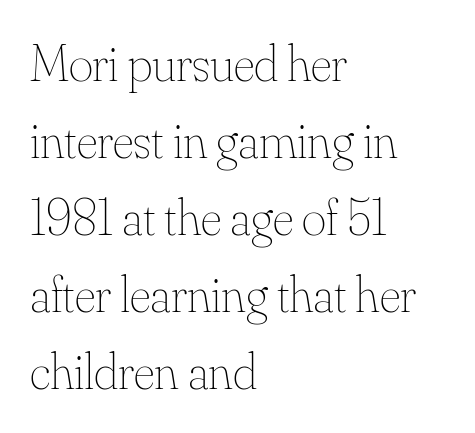
When letters stand straight like this, we call the style roman or upright. Stem width sits at or under what a default text font uses. Leading: standard. The lines in this sample share a left origin and differ only in where they stop. Words float on clear page, feet unadorned. Proportional: the letters do not fall into vertical columns.
